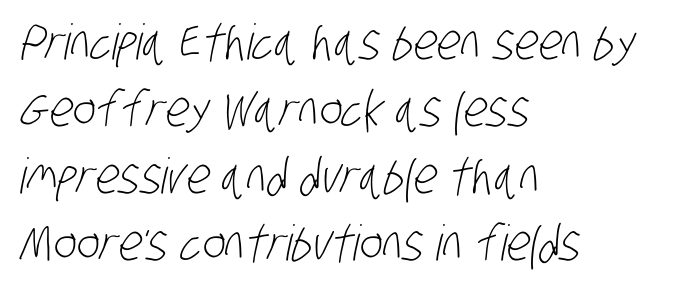
Interline gaps are of average width in this sample. The compositor pushed each line to the left boundary. Heft: none added — not bold. Between one letter and the next there's only the usual sliver of space. Do the characters align in a grid? No, the font is proportional.
